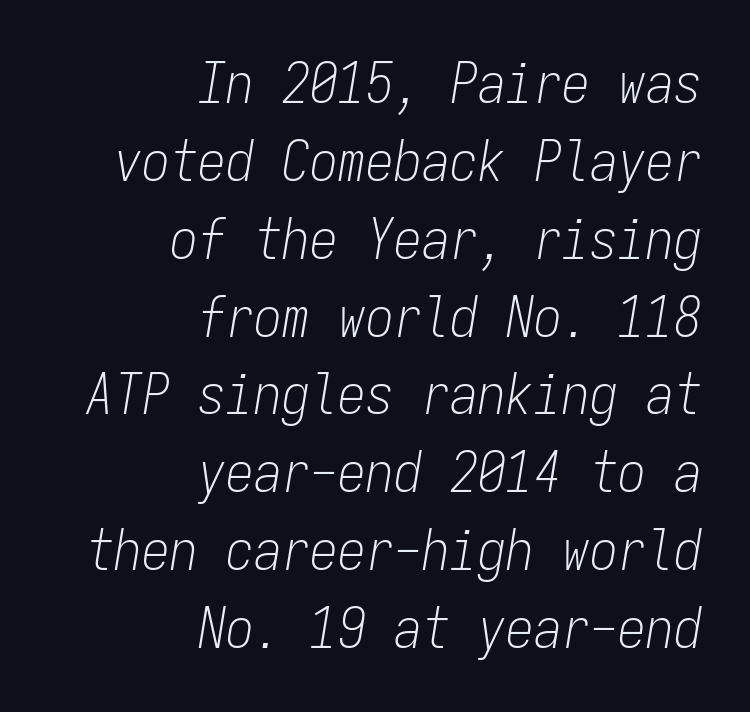
The image shows 56 px light, condensed type, italic (leaning right), monospaced; set right-aligned, normal line spacing (1.39x), normal letter spacing, not underlined; low stroke contrast and a medium x-height.
